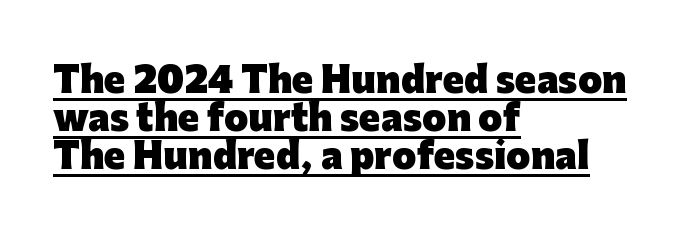
This rendering leaves character spacing at its baseline value. The rendering uses natural spacing where letterforms have individual widths. Short and long lines alike share a common starting point at left. One glance says dense: line gaps are narrower than usual.
